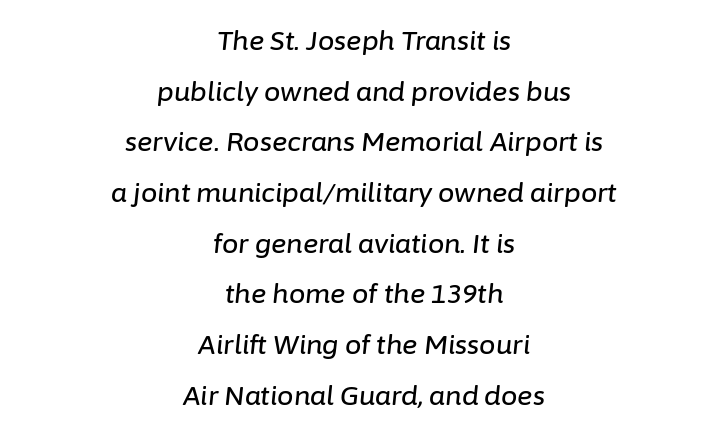
Q: Is the text italic (slanted)? A: Yes, it leans right by about 6 degrees.
Q: Is the text underlined? A: No.
Q: How is the paragraph aligned? A: Centered.
Q: Is the spacing between letters normal or unusually wide? A: Normal.
Q: Is the spacing between lines tight, normal or loose? A: Loose.
